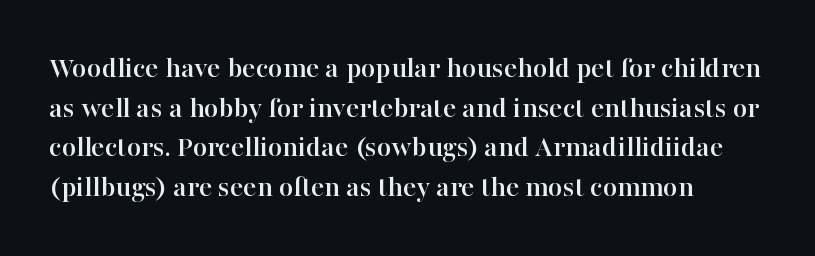
Q: Is the text italic (slanted)? A: No, it is upright.
Q: Is the typeface a serif or a sans-serif typeface? A: Serif.
Q: Is the text underlined? A: No.
Q: How is the paragraph aligned? A: Left-aligned.
Q: Is the spacing between letters normal or unusually wide? A: Normal.
Q: Is the spacing between lines tight, normal or loose? A: Normal.
Q: Width (condensed, normal, or wide)? A: Normal.
Q: Stroke contrast? A: High.
Q: x-height? A: Medium.
Q: Monospaced? A: No.
